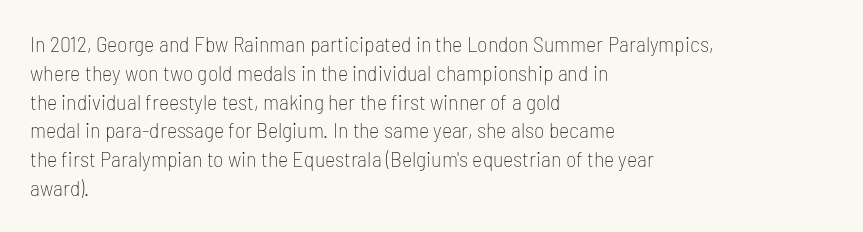
{"italic": "no", "bold": "no", "underline": "no", "align": "left", "line_spacing": "normal", "line_spacing_ratio": 1.31, "letter_spacing": "normal", "letter_spacing_em": 0.0, "glyph_px": 22}
